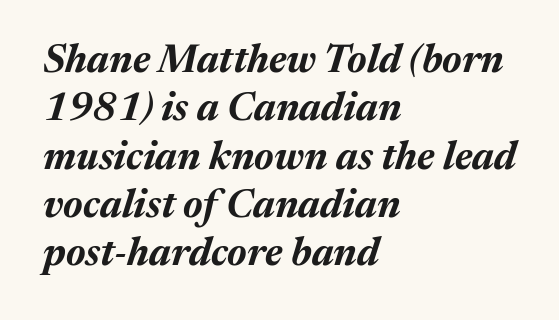
{"italic": "yes", "lean": "right", "slant_degrees": 17, "bold": "yes", "weight": "bold", "width": "normal", "stroke_contrast": "medium", "x_height": "medium", "monospaced": "no", "underline": "no", "align": "left", "line_spacing_ratio": 1.24, "letter_spacing": "normal", "letter_spacing_em": 0.0, "glyph_px": 39}
